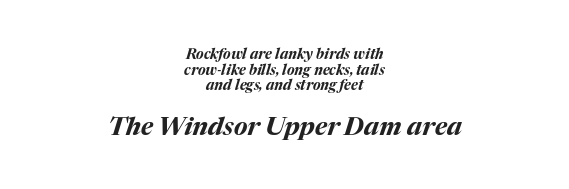
The axis of the letterforms is tilted away from vertical. Weight check: bold — yes, fully. The passage shown is not underscored anywhere. Is the lower block the larger one? Yes — the lower block carries the bigger type. Letter spacing: default.
